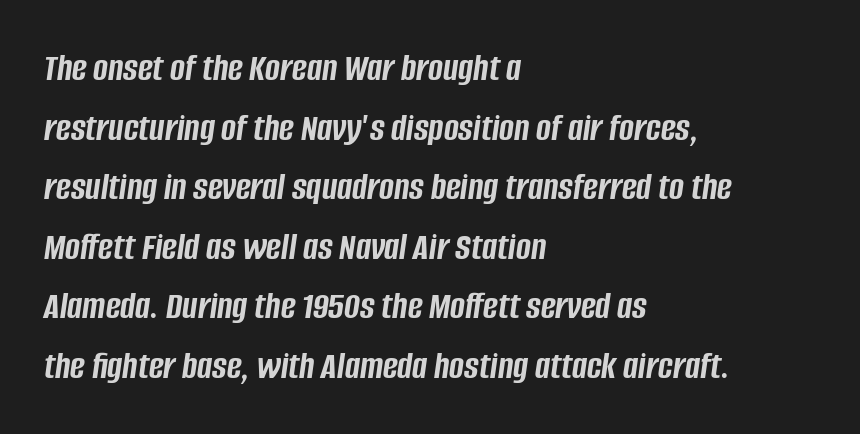
The typesetter chose a ragged-right arrangement here. How are the letters spaced? Ordinarily, with no added tracking. A clean baseline with only descenders dipping below it. Honestly, the row spacing looks completely unremarkable.
